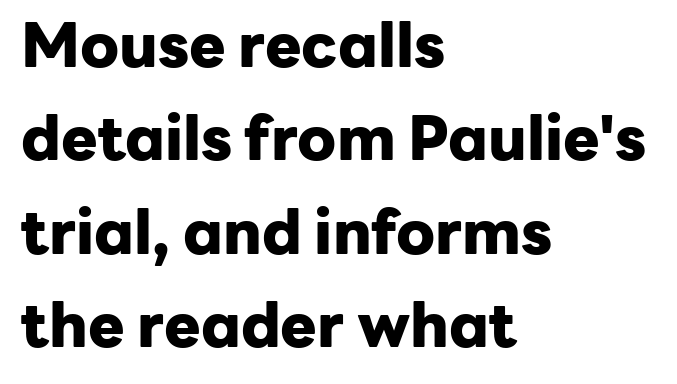
The text block is weighted toward the left margin, trailing off unevenly rightward. Line spacing here is normal. Character widths vary here, with narrow letters taking less room than wide ones. Weight: bold. Note: no serifs on the glyphs.
